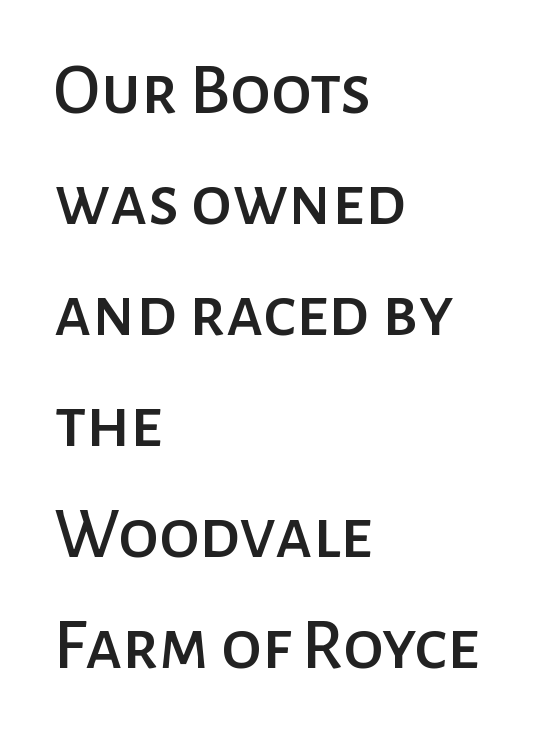
Q: Is the text italic (slanted)? A: No, it is upright.
Q: Is the typeface a serif or a sans-serif typeface? A: Sans-serif.
Q: Is the text underlined? A: No.
Q: How is the paragraph aligned? A: Left-aligned.
Q: Is the spacing between letters normal or unusually wide? A: Normal.
Q: Is the spacing between lines tight, normal or loose? A: Normal.
Q: Width (condensed, normal, or wide)? A: Normal.
Q: Stroke contrast? A: Low.
Q: x-height? A: Medium.
Q: Monospaced? A: No.
